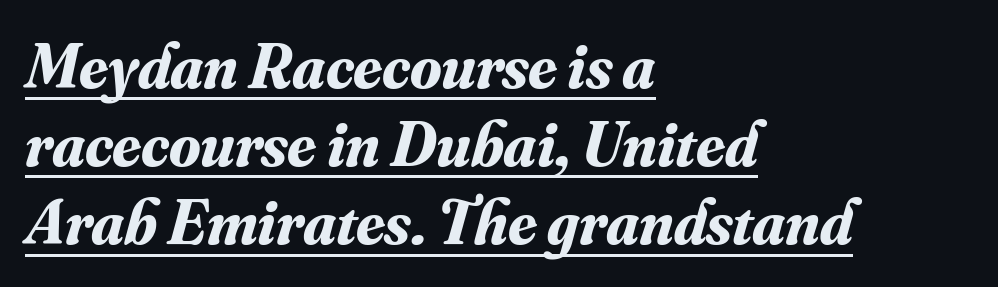
{"serif": "yes", "italic": "yes", "lean": "right", "slant_degrees": 16, "bold": "yes", "weight": "bold", "width": "normal", "stroke_contrast": "medium", "x_height": "small", "monospaced": "no", "underline": "yes", "align": "left", "line_spacing_ratio": 1.22, "letter_spacing": "normal", "letter_spacing_em": 0.0, "glyph_px": 64}
